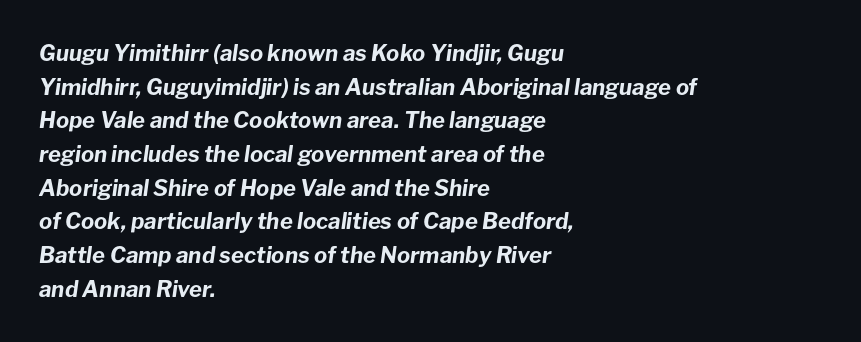
Observe the lean: these are italic letterforms. Honestly, there is no underline to notice here at all. The paragraph shown leans on its left margin. Caption: standard tracking, unaltered.
